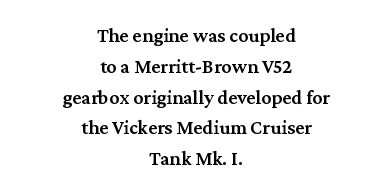
{"italic": "no", "bold": "semi", "underline": "no", "align": "center", "line_spacing": "normal", "line_spacing_ratio": 1.54, "letter_spacing": "normal", "letter_spacing_em": 0.0, "glyph_px": 20}
